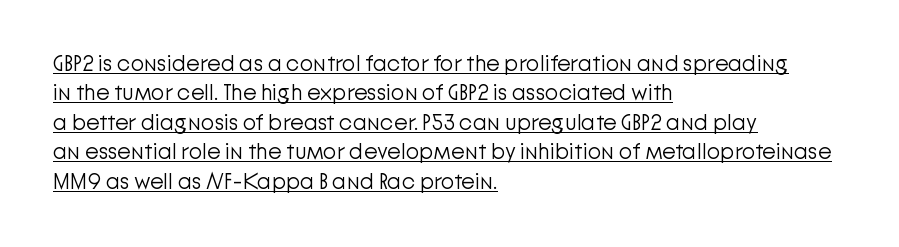
Q: Is the text bold? A: No.
Q: Is the text italic (slanted)? A: No, it is upright.
Q: Is the text underlined? A: Yes.
Q: How is the paragraph aligned? A: Left-aligned.
Q: Is the spacing between letters normal or unusually wide? A: Normal.
Q: Is the spacing between lines tight, normal or loose? A: Normal.
